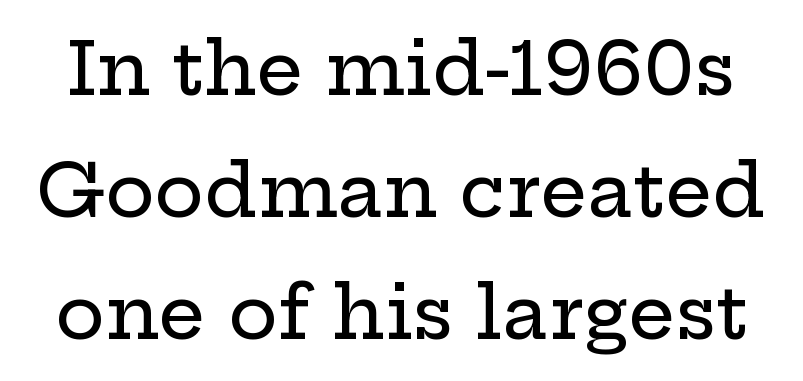
Type style note: has serifs. Varying glyph widths throughout — classic text-font behaviour. Letter spacing: default. A typesetter would call this leading conventional body-copy spacing. This is roman type, the default non-slanted kind.
